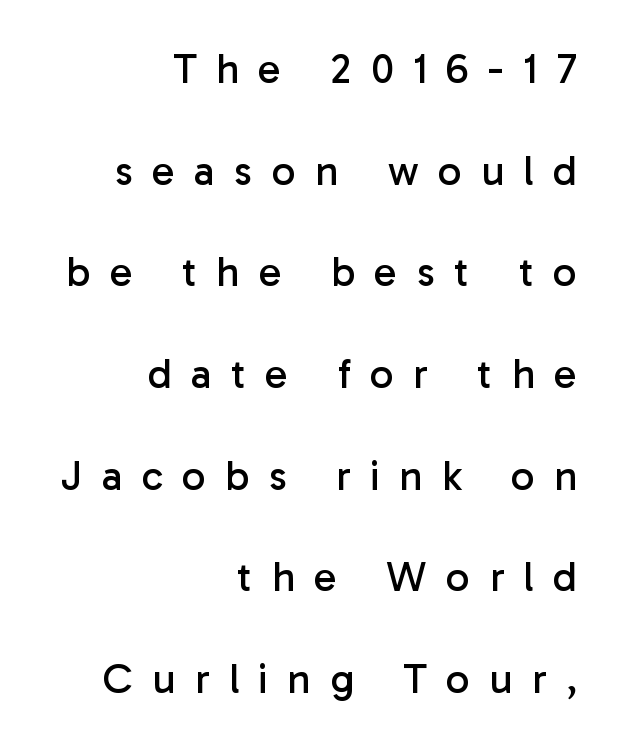
{"serif": "no", "italic": "no", "bold": "no", "weight": "regular", "width": "normal", "stroke_contrast": "low", "x_height": "medium", "monospaced": "no", "underline": "no", "align": "right", "line_spacing": "loose", "line_spacing_ratio": 2.42, "letter_spacing": "wide", "letter_spacing_em": 0.46, "glyph_px": 42}
